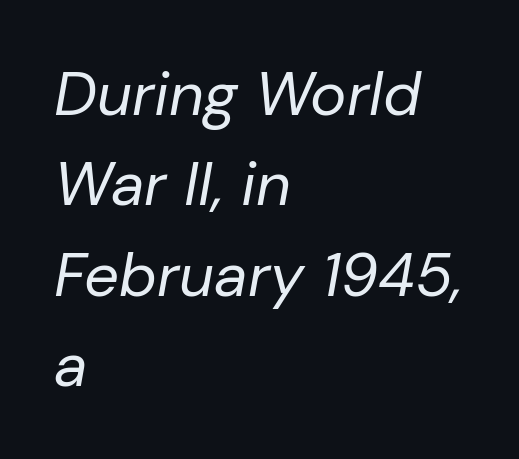
Q: Is the text bold? A: No.
Q: Is the text italic (slanted)? A: Yes, it leans right by about 10 degrees.
Q: Is the text underlined? A: No.
Q: How is the paragraph aligned? A: Left-aligned.
Q: Is the spacing between letters normal or unusually wide? A: Normal.
Q: Is the spacing between lines tight, normal or loose? A: Normal.
Q: Width (condensed, normal, or wide)? A: Normal.
Q: Stroke contrast? A: Low.
Q: x-height? A: Medium.
Q: Monospaced? A: No.
